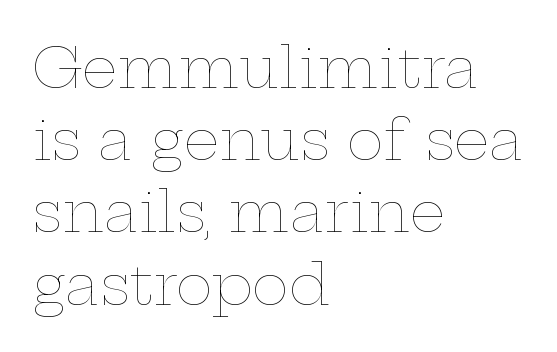
Q: Is the text bold? A: No.
Q: Is the text italic (slanted)? A: No, it is upright.
Q: Is the text underlined? A: No.
Q: How is the paragraph aligned? A: Left-aligned.
Q: Is the spacing between letters normal or unusually wide? A: Normal.
Q: Is the spacing between lines tight, normal or loose? A: Normal.
Q: Width (condensed, normal, or wide)? A: Wide.
Q: Stroke contrast? A: Low.
Q: x-height? A: Medium.
Q: Monospaced? A: No.
